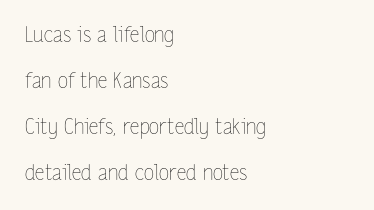
Q: Is the text bold? A: No.
Q: Is the text italic (slanted)? A: No, it is upright.
Q: Is the text underlined? A: No.
Q: How is the paragraph aligned? A: Left-aligned.
Q: Is the spacing between letters normal or unusually wide? A: Normal.
Q: Is the spacing between lines tight, normal or loose? A: Loose.
